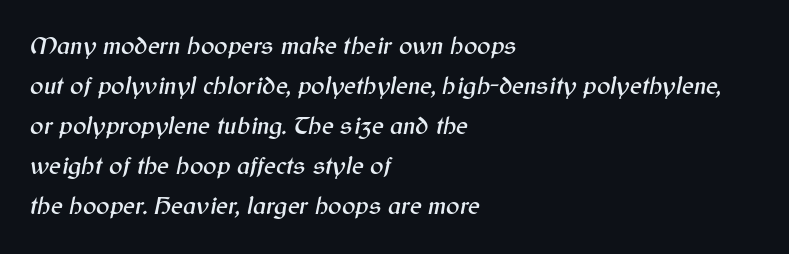
The image shows 25 px text type, italic (leaning right); set left-aligned, normal line spacing (1.6x), normal letter spacing, not underlined.
